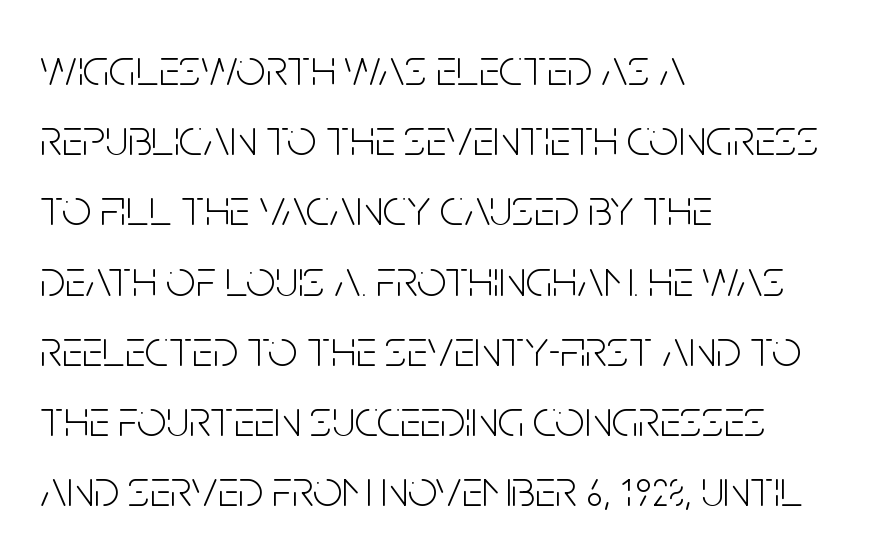
The rendering uses natural spacing where letterforms have individual widths. Posture: vertical. Each stroke keeps to a modest, everyday thickness or less. Plain, unruled lines of type.
